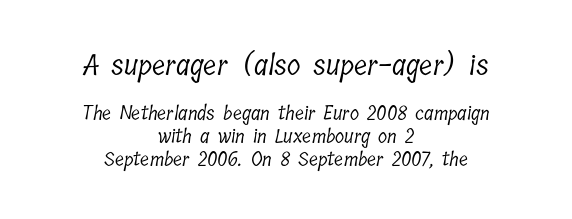
{"serif": "yes", "bold": "no", "weight": "light", "width": "condensed", "stroke_contrast": "low", "x_height": "medium", "monospaced": "no", "underline": "no", "align": "center", "line_spacing_ratio": 1.21, "letter_spacing": "normal", "letter_spacing_em": 0.0, "larger_block": "first", "size_ratio": 1.47, "glyph_px": 28}
